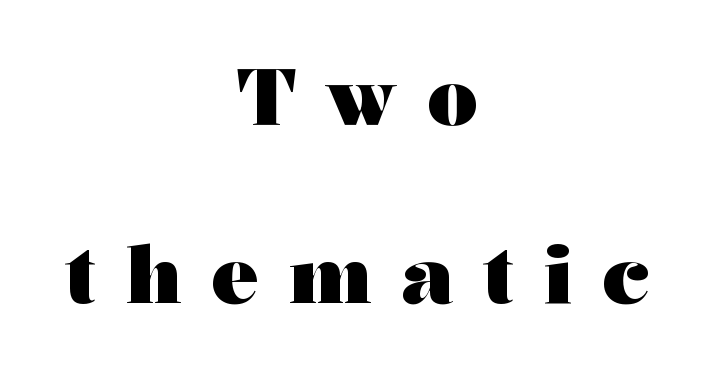
Q: Is the text bold? A: Yes.
Q: Is the text italic (slanted)? A: No, it is upright.
Q: Is the typeface a serif or a sans-serif typeface? A: Serif.
Q: Is the text underlined? A: No.
Q: How is the paragraph aligned? A: Centered.
Q: Is the spacing between letters normal or unusually wide? A: Unusually wide.
Q: Is the spacing between lines tight, normal or loose? A: Loose.
Q: Width (condensed, normal, or wide)? A: Wide.
Q: Stroke contrast? A: Medium.
Q: x-height? A: Medium.
Q: Monospaced? A: No.
